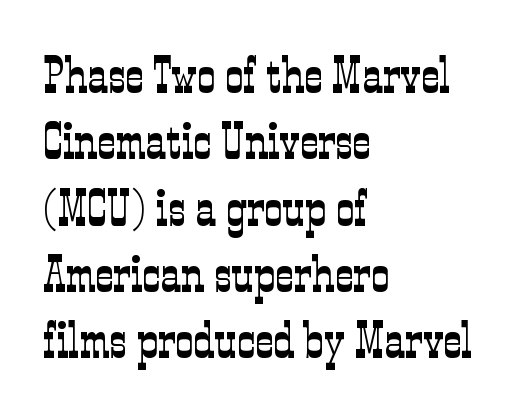
Is this a fixed-width face? No — the glyphs have proportional, varying widths. Italic: no, the glyphs are upright roman. Nobody drew a line under any word here. Stroke terminals: seriffed. How would I describe the line gaps? Plain and ordinary.
